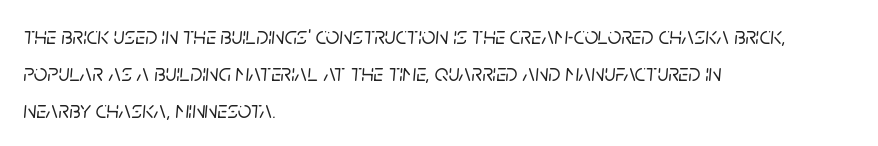
{"italic": "yes", "lean": "right", "slant_degrees": 5, "underline": "no", "align": "left", "line_spacing": "normal", "line_spacing_ratio": 1.55, "letter_spacing": "normal", "letter_spacing_em": 0.0, "glyph_px": 24}
